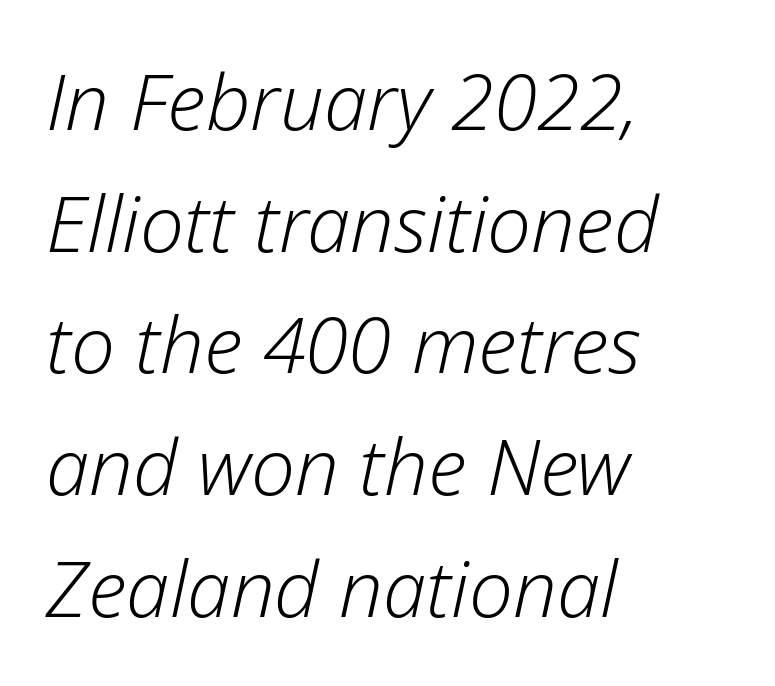
It's the slanting kind of type. The type is set solid horizontally, with unmodified tracking. Horizontal alignment here is leftward, the default for most running prose. No extra ink here — the face is not bold.
